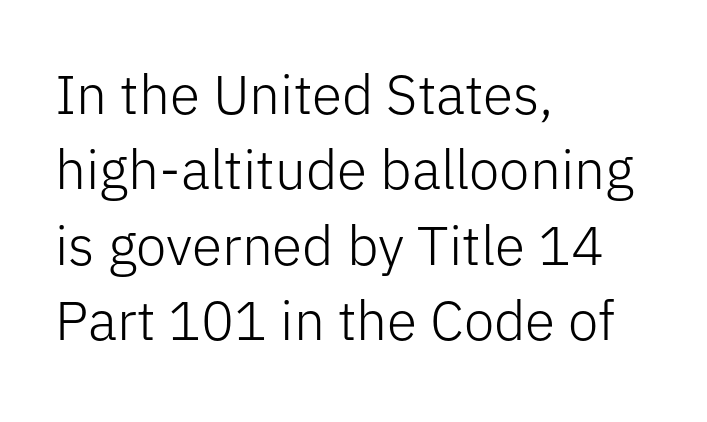
The image shows 55 px light sans-serif type, upright; set left-aligned, normal line spacing (1.37x), normal letter spacing, not underlined; low stroke contrast and a medium x-height.
